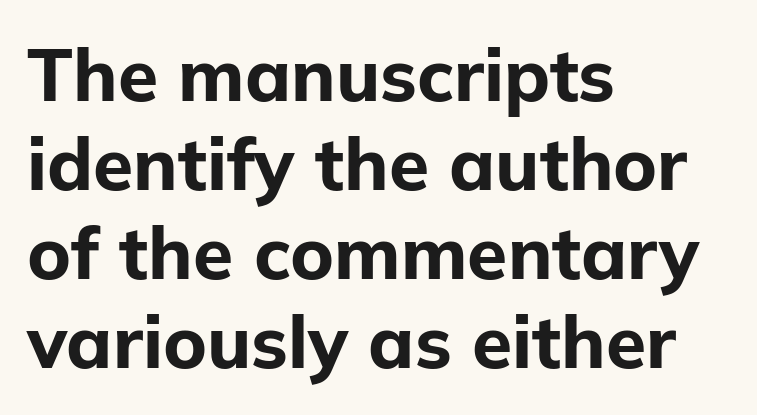
{"serif": "no", "italic": "no", "bold": "yes", "weight": "bold", "width": "normal", "stroke_contrast": "low", "x_height": "medium", "monospaced": "no", "underline": "no", "align": "left", "line_spacing_ratio": 1.22, "letter_spacing": "normal", "letter_spacing_em": 0.0, "glyph_px": 73}
